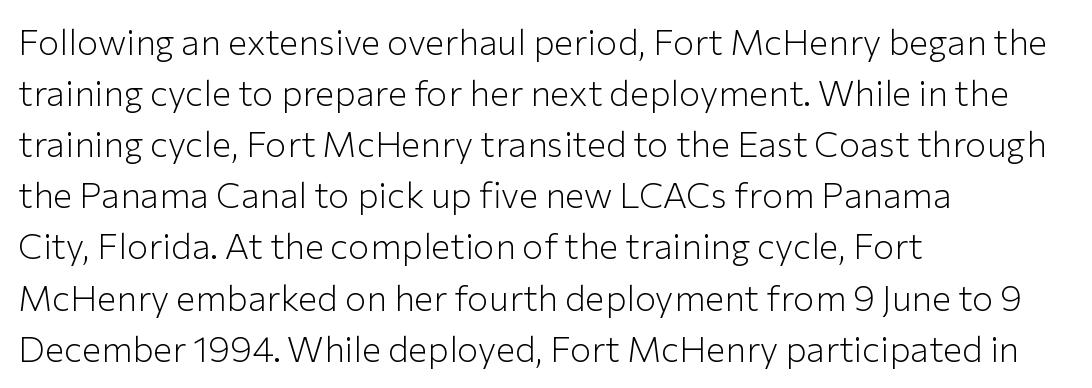
{"serif": "no", "italic": "no", "bold": "no", "weight": "light", "width": "normal", "stroke_contrast": "low", "x_height": "medium", "monospaced": "no", "underline": "no", "align": "left", "line_spacing": "normal", "line_spacing_ratio": 1.42, "letter_spacing": "normal", "letter_spacing_em": 0.0, "glyph_px": 36}
